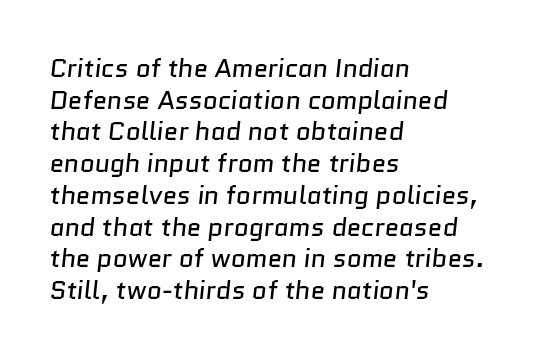
The image shows 26 px text type; set left-aligned, line spacing 1.22x, normal letter spacing, not underlined.
